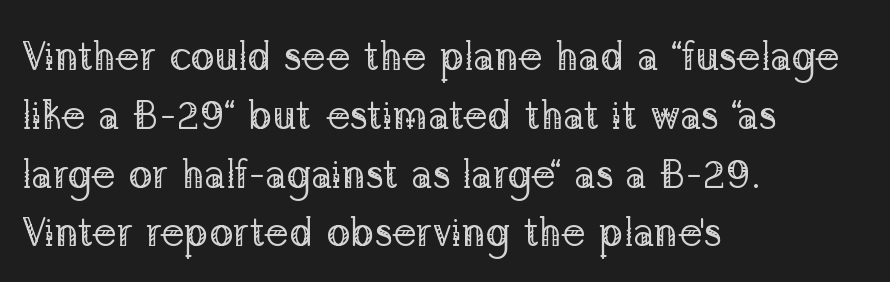
Leading: standard. The strokes carry an ordinary text weight at most. Proportional: the letters do not fall into vertical columns. Glance below the letters and you will spot only blank space.
